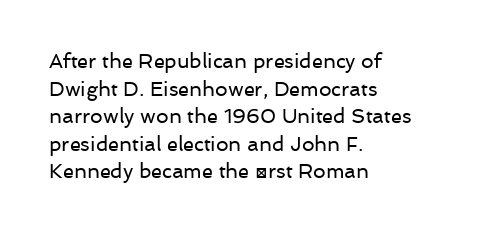
Q: Is the text bold? A: No.
Q: Is the text italic (slanted)? A: No, it is upright.
Q: Is the text underlined? A: No.
Q: How is the paragraph aligned? A: Left-aligned.
Q: Is the spacing between letters normal or unusually wide? A: Normal.
Q: Is the spacing between lines tight, normal or loose? A: Normal.
